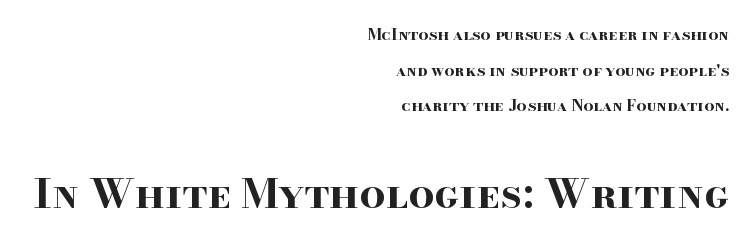
Q: Is the text bold? A: Yes.
Q: Is the text italic (slanted)? A: No, it is upright.
Q: Is the typeface a serif or a sans-serif typeface? A: Serif.
Q: Is the text underlined? A: No.
Q: How is the paragraph aligned? A: Right-aligned.
Q: Is the spacing between letters normal or unusually wide? A: Normal.
Q: Is the spacing between lines tight, normal or loose? A: Loose.
Q: Which block of text is set in a larger size, the first (top) or the second (bottom)? A: The second (bottom) one.
Q: Width (condensed, normal, or wide)? A: Wide.
Q: Stroke contrast? A: High.
Q: x-height? A: Small.
Q: Monospaced? A: No.
